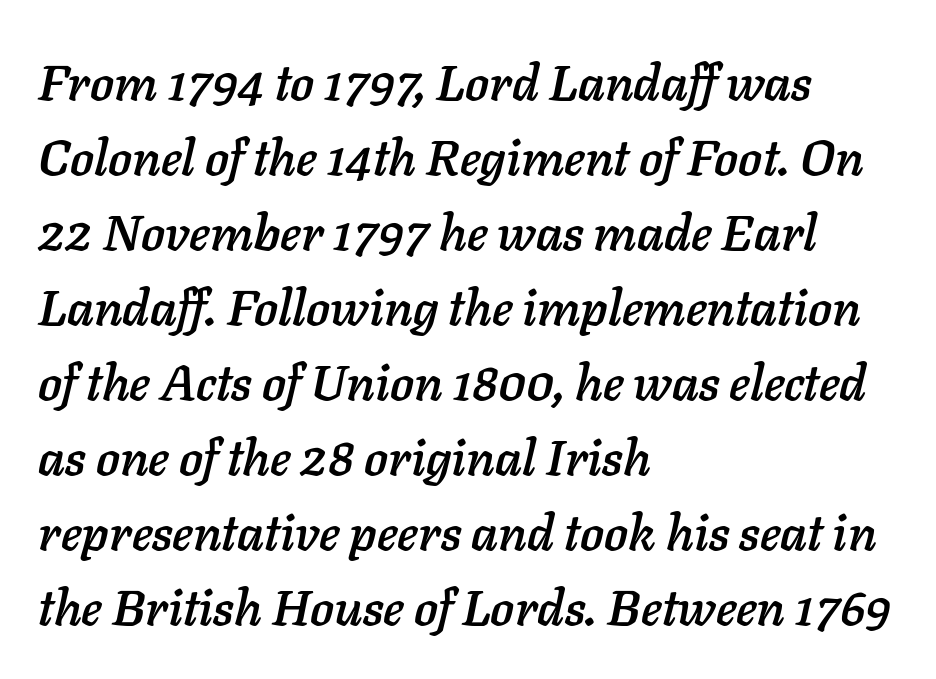
In terms of posture, this sample is oblique. The horizontal fit of the characters is conventional and even. The strip under each line holds only bare page. Line beginnings align vertically; line endings do not. This block has exactly the height ordinary leading produces. The rendering uses natural spacing where letterforms have individual widths.
